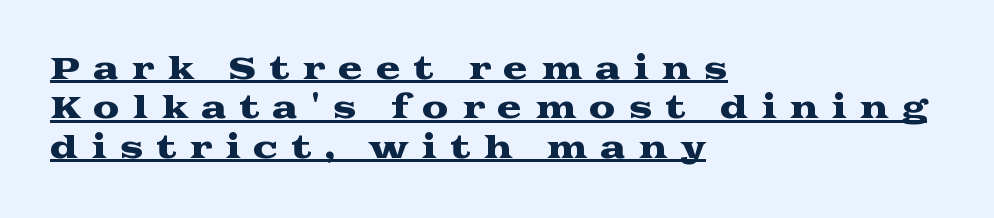
Q: Is the text italic (slanted)? A: No, it is upright.
Q: Is the typeface a serif or a sans-serif typeface? A: Serif.
Q: Is the text underlined? A: Yes.
Q: How is the paragraph aligned? A: Left-aligned.
Q: Is the spacing between letters normal or unusually wide? A: Unusually wide.
Q: Is the spacing between lines tight, normal or loose? A: Normal.
Q: Width (condensed, normal, or wide)? A: Wide.
Q: Stroke contrast? A: Medium.
Q: x-height? A: Medium.
Q: Monospaced? A: No.
